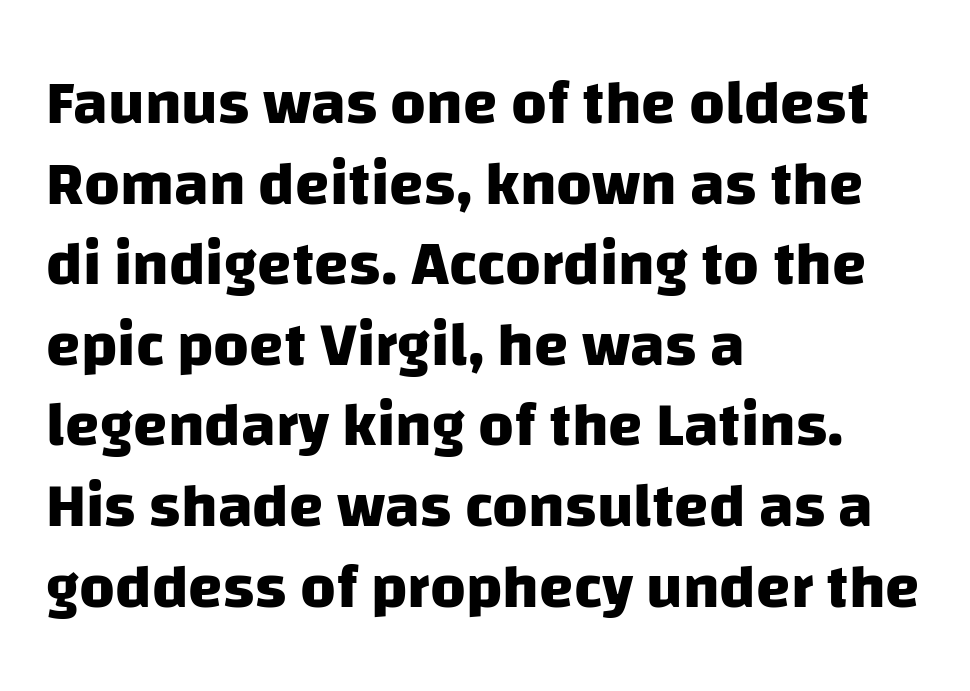
Does the weight exceed regular? Yes, all the way to bold. The passage is arranged the way most books set body copy — flush left. A typesetter would label this face a sans. The glyphs are unaccompanied by any horizontal stroke below them. This sample has the flowing, uneven cadence of proportional lettering. This rendering leaves character spacing at its baseline value.
